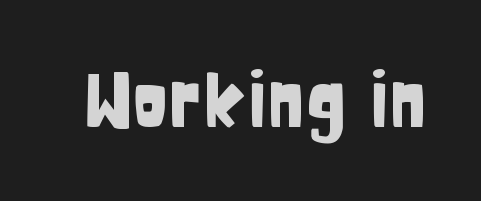
{"serif": "no", "italic": "no", "width": "condensed", "stroke_contrast": "low", "x_height": "large", "monospaced": "no", "underline": "no", "letter_spacing": "normal", "letter_spacing_em": 0.0, "glyph_px": 75}
